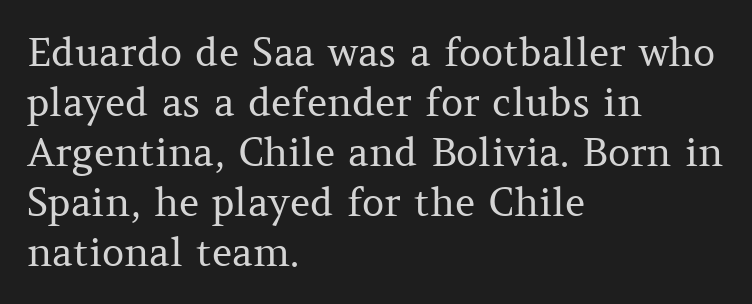
Q: Is the text bold? A: No.
Q: Is the text italic (slanted)? A: No, it is upright.
Q: Is the typeface a serif or a sans-serif typeface? A: Serif.
Q: Is the text underlined? A: No.
Q: How is the paragraph aligned? A: Left-aligned.
Q: Is the spacing between letters normal or unusually wide? A: Normal.
Q: Is the spacing between lines tight, normal or loose? A: Normal.
Q: Width (condensed, normal, or wide)? A: Normal.
Q: Stroke contrast? A: Medium.
Q: x-height? A: Medium.
Q: Monospaced? A: No.
